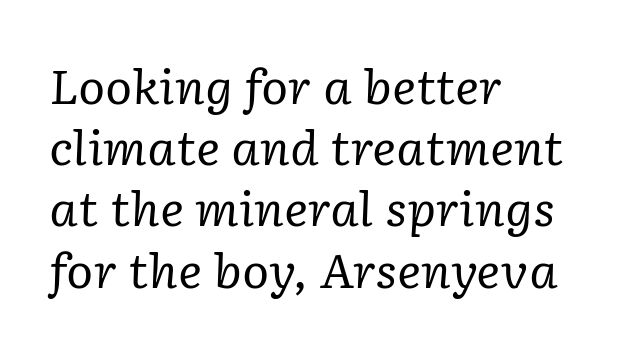
{"serif": "yes", "italic": "yes", "lean": "right", "slant_degrees": 2, "bold": "no", "weight": "regular", "width": "normal", "stroke_contrast": "low", "x_height": "medium", "monospaced": "no", "underline": "no", "align": "left", "line_spacing": "normal", "line_spacing_ratio": 1.33, "letter_spacing": "normal", "letter_spacing_em": 0.0, "glyph_px": 46}
